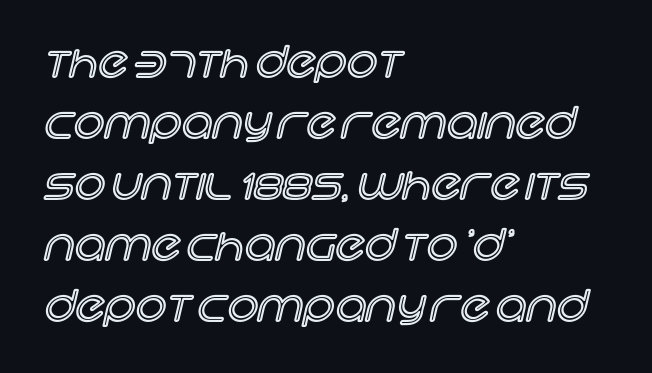
The image shows 43 px text type; set left-aligned, normal line spacing (1.42x), normal letter spacing, not underlined; a large x-height.
